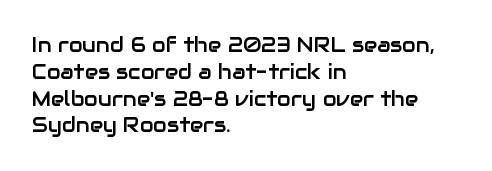
Q: Is the text italic (slanted)? A: No, it is upright.
Q: Is the text underlined? A: No.
Q: How is the paragraph aligned? A: Left-aligned.
Q: Is the spacing between letters normal or unusually wide? A: Normal.
Q: Is the spacing between lines tight, normal or loose? A: Normal.
